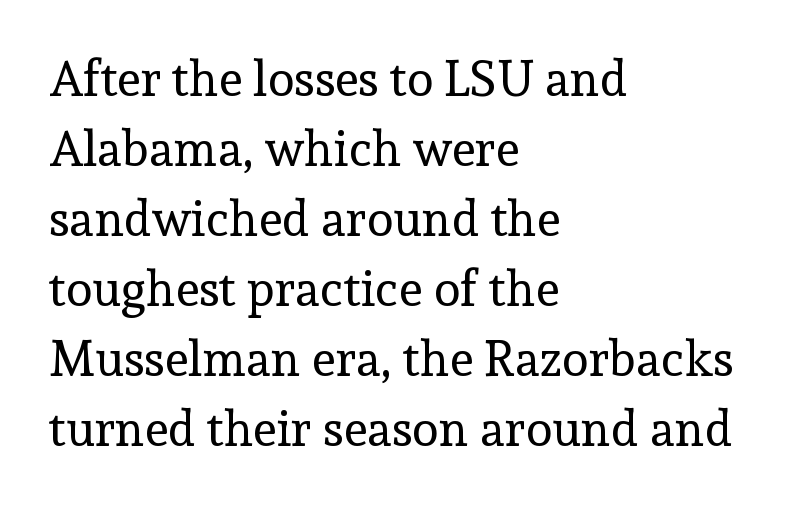
Q: Is the text bold? A: No.
Q: Is the text italic (slanted)? A: No, it is upright.
Q: Is the typeface a serif or a sans-serif typeface? A: Serif.
Q: Is the text underlined? A: No.
Q: How is the paragraph aligned? A: Left-aligned.
Q: Is the spacing between letters normal or unusually wide? A: Normal.
Q: Is the spacing between lines tight, normal or loose? A: Normal.
Q: Width (condensed, normal, or wide)? A: Normal.
Q: x-height? A: Medium.
Q: Monospaced? A: No.
